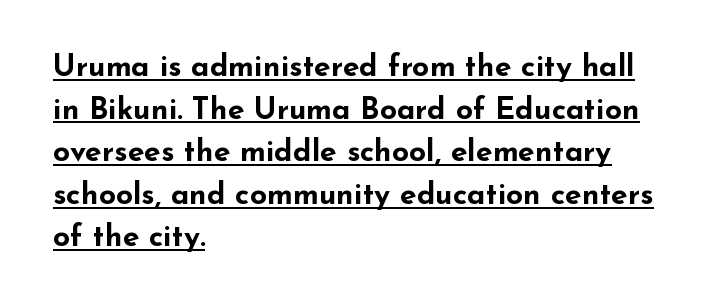
Q: Is the text bold? A: Yes.
Q: Is the text italic (slanted)? A: No, it is upright.
Q: Is the typeface a serif or a sans-serif typeface? A: Sans-serif.
Q: Is the text underlined? A: Yes.
Q: How is the paragraph aligned? A: Left-aligned.
Q: Is the spacing between letters normal or unusually wide? A: Normal.
Q: Is the spacing between lines tight, normal or loose? A: Normal.
Q: Width (condensed, normal, or wide)? A: Wide.
Q: Stroke contrast? A: Low.
Q: x-height? A: Small.
Q: Monospaced? A: No.
